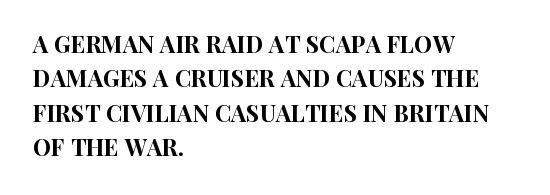
The image shows 23 px text type, upright; set left-aligned, normal line spacing (1.5x), normal letter spacing, not underlined.
